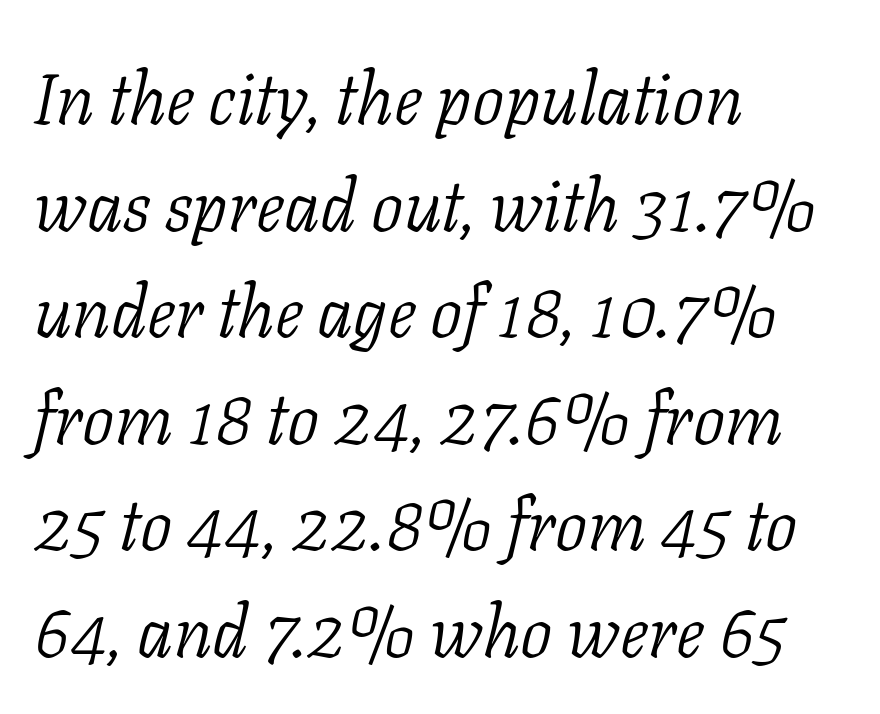
The baseline area is clear. There's an unmistakable incline to the writing here. You could not count columns in this text — the font is proportionally spaced. Whoever set this chose a conventional vertical rhythm. Horizontal alignment here is leftward, the default for most running prose. Glyph-to-glyph distance matches everyday printed text.
